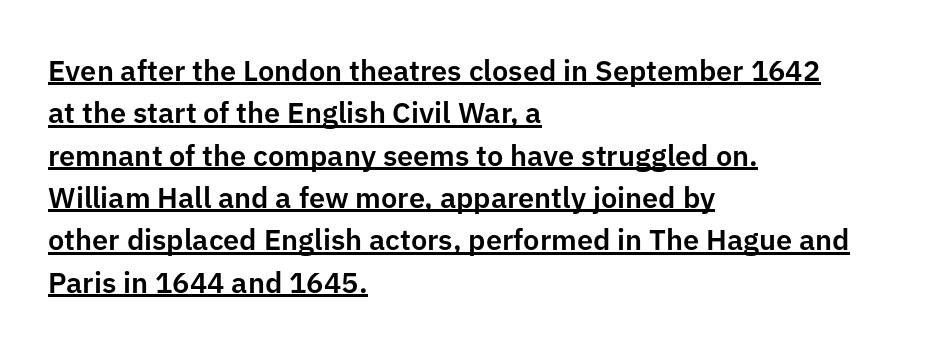
The image shows 29 px sans-serif type, upright; set left-aligned, normal line spacing (1.46x), normal letter spacing, underlined; low stroke contrast and a medium x-height.
